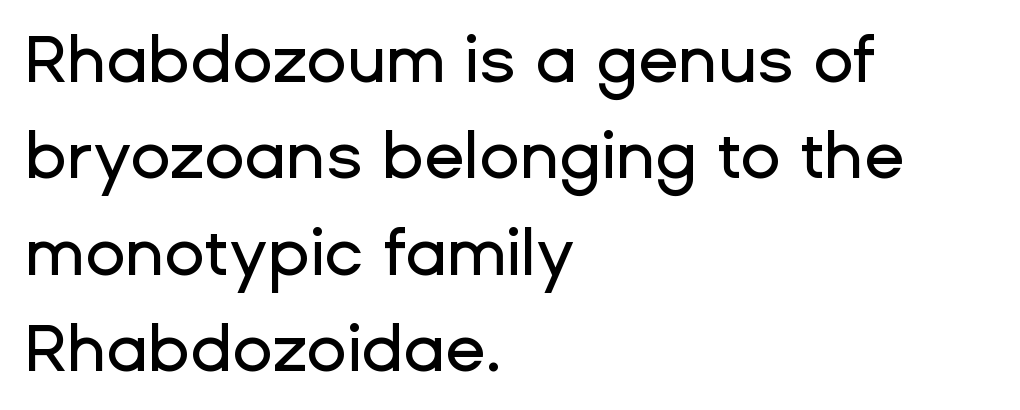
The image shows 66 px sans-serif type, upright; set left-aligned, normal line spacing (1.46x), normal letter spacing, not underlined; low stroke contrast and a medium x-height.
